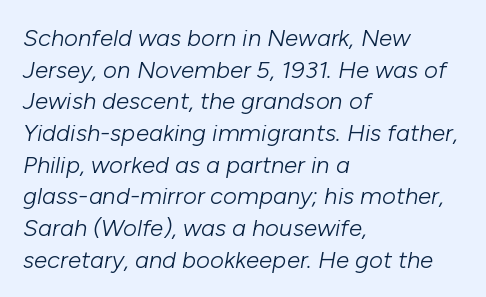
{"italic": "yes", "lean": "right", "slant_degrees": 10, "bold": "no", "underline": "no", "align": "left", "line_spacing": "normal", "line_spacing_ratio": 1.32, "letter_spacing": "normal", "letter_spacing_em": 0.0, "glyph_px": 24}
